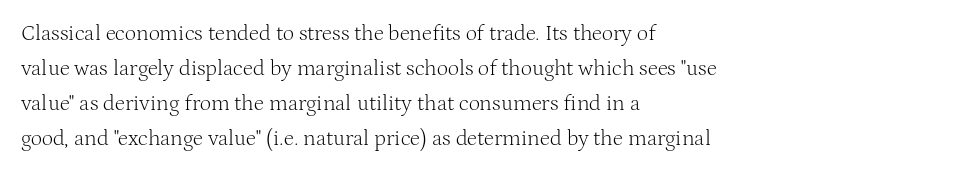
Every stem runs plumb, perpendicular to the baseline. Ink coverage per letter is moderate at most. Does extra space separate the letters? No, they use regular spacing. Line starts are locked; line ends wander. If you measured baseline to baseline, you'd find a middling distance.
